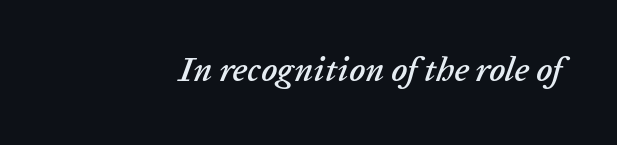
Proportional: the letters do not fall into vertical columns. Compared with ordinary roman type, these characters are visibly tilted. No word sits above an underline. Words appear dense and cohesive because spacing is normal.
